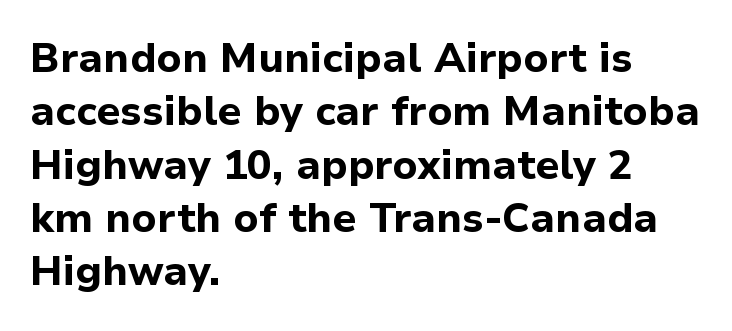
Q: Is the text bold? A: Yes.
Q: Is the text italic (slanted)? A: No, it is upright.
Q: Is the typeface a serif or a sans-serif typeface? A: Sans-serif.
Q: Is the text underlined? A: No.
Q: How is the paragraph aligned? A: Left-aligned.
Q: Is the spacing between letters normal or unusually wide? A: Normal.
Q: Is the spacing between lines tight, normal or loose? A: Normal.
Q: Width (condensed, normal, or wide)? A: Normal.
Q: Stroke contrast? A: Low.
Q: x-height? A: Medium.
Q: Monospaced? A: No.
